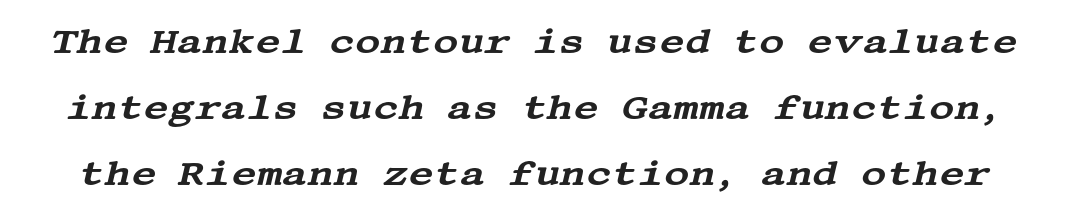
Q: Is the text italic (slanted)? A: Yes, it leans right by about 13 degrees.
Q: Is the typeface a serif or a sans-serif typeface? A: Serif.
Q: Is the text underlined? A: No.
Q: Is the spacing between letters normal or unusually wide? A: Normal.
Q: Width (condensed, normal, or wide)? A: Wide.
Q: Stroke contrast? A: Medium.
Q: x-height? A: Large.
